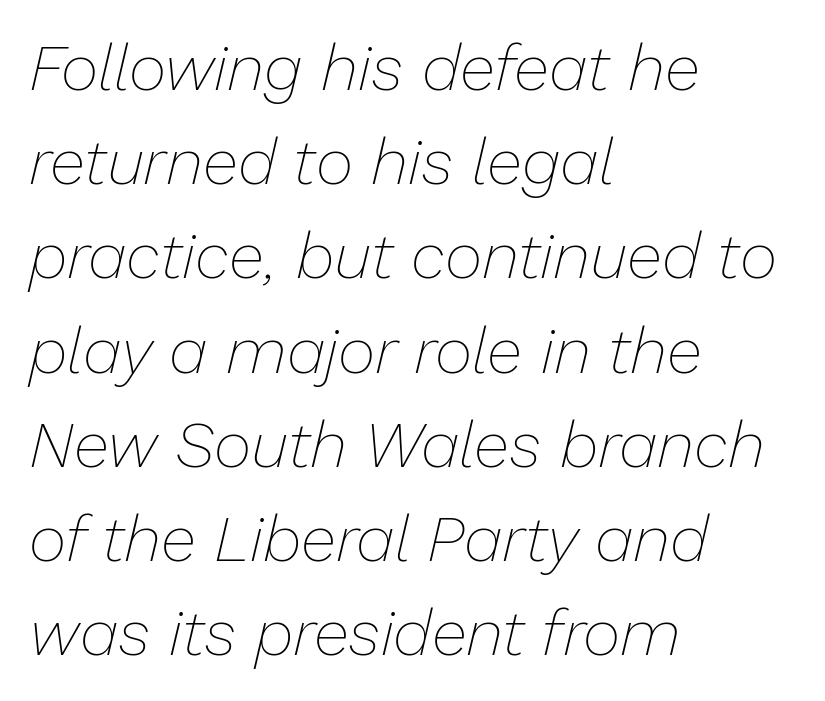
Q: Is the text bold? A: No.
Q: Is the text italic (slanted)? A: Yes, it leans right by about 13 degrees.
Q: Is the text underlined? A: No.
Q: How is the paragraph aligned? A: Left-aligned.
Q: Is the spacing between letters normal or unusually wide? A: Normal.
Q: Is the spacing between lines tight, normal or loose? A: Normal.
Q: Width (condensed, normal, or wide)? A: Normal.
Q: Stroke contrast? A: Low.
Q: x-height? A: Medium.
Q: Monospaced? A: No.
